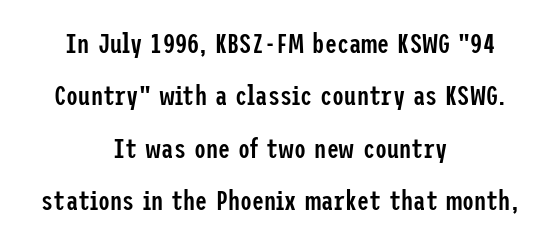
{"italic": "no", "bold": "semi", "underline": "no", "align": "center", "line_spacing": "loose", "line_spacing_ratio": 1.94, "letter_spacing": "normal", "letter_spacing_em": 0.0, "glyph_px": 27}
